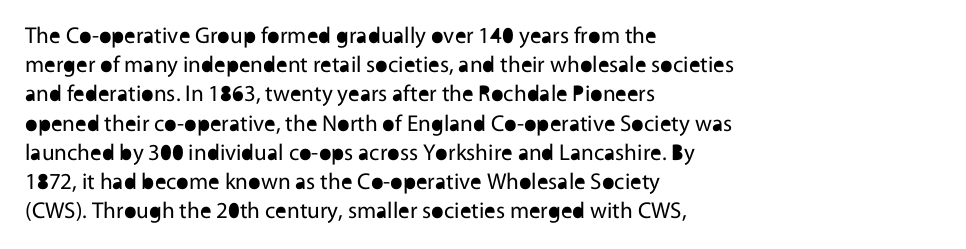
{"italic": "no", "bold": "no", "underline": "no", "align": "left", "line_spacing": "normal", "line_spacing_ratio": 1.27, "letter_spacing": "normal", "letter_spacing_em": 0.0, "glyph_px": 23}
